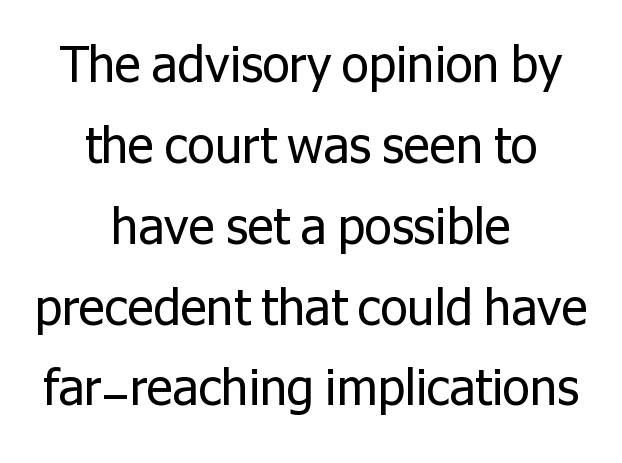
Varying glyph widths throughout — classic text-font behaviour. Interline gaps are of average width in this sample. Compared with typical body copy, the letter spacing here is the same. The compositor balanced each line on the midline.
